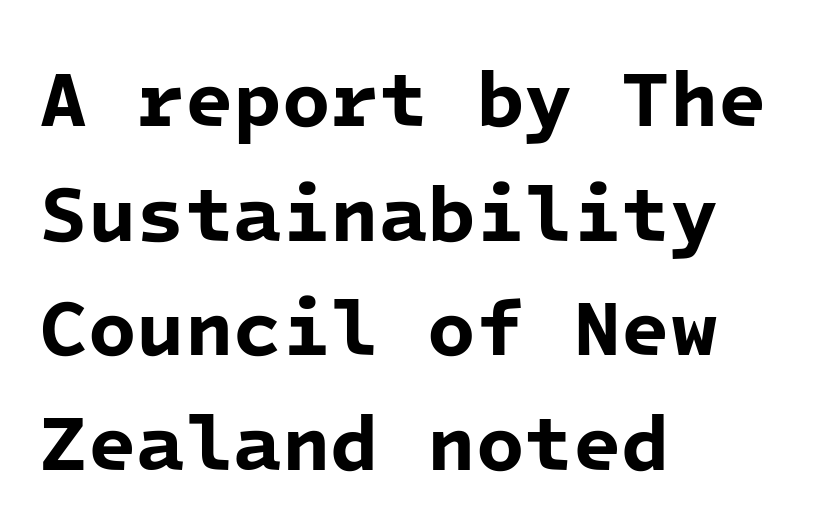
Q: Is the text bold? A: Yes.
Q: Is the typeface a serif or a sans-serif typeface? A: Sans-serif.
Q: Is the text underlined? A: No.
Q: How is the paragraph aligned? A: Left-aligned.
Q: Is the spacing between letters normal or unusually wide? A: Normal.
Q: Is the spacing between lines tight, normal or loose? A: Normal.
Q: Width (condensed, normal, or wide)? A: Normal.
Q: Stroke contrast? A: Low.
Q: x-height? A: Medium.
Q: Monospaced? A: Yes.
